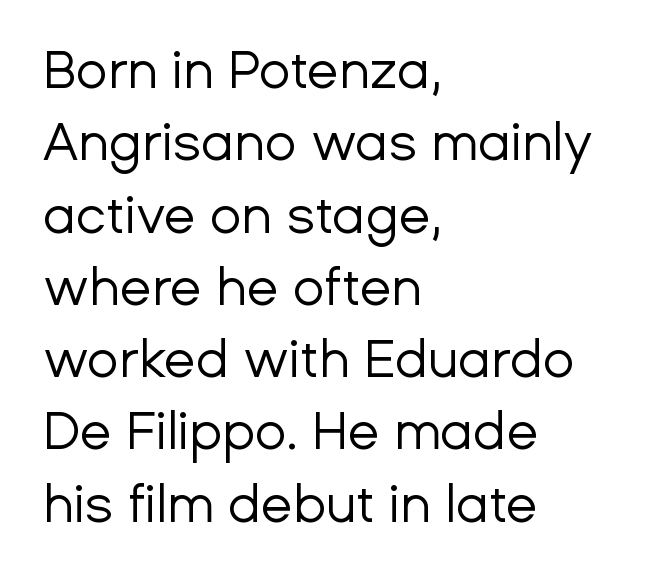
It's the straight-up-and-down kind of type. On a weight scale, this lands at 450 or below. Type style note: lacks serifs. Left-aligned paragraph, ragged on the right. Character widths vary here, with narrow letters taking less room than wide ones. Observe the ordinary spacing: letters are neighbours, not strangers.
